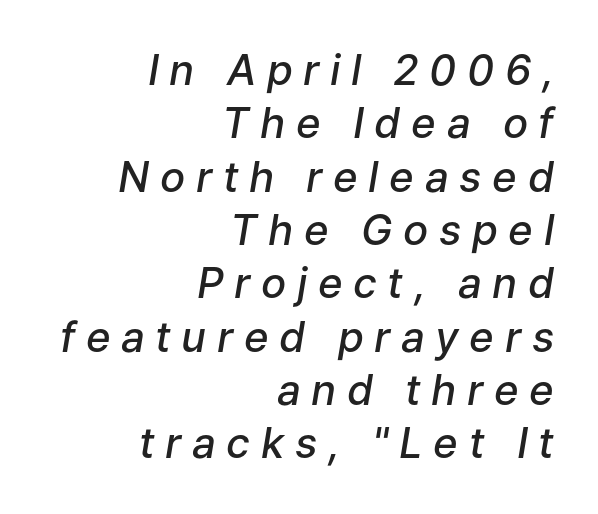
Would a proofreader flag this as italicized? Yes. Spacing verdict: proportional, widths tailored to each character. Successive baselines arrive at the customary interval. Caption: multi-line text, flush right, ragged left. Caption: semibold face, moderately heavy strokes. The tracking reads as deliberately expanded to a designer's eye.
